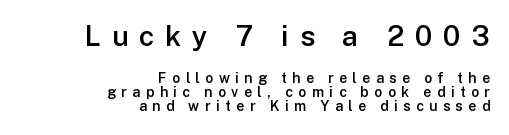
{"serif": "no", "italic": "no", "bold": "semi", "weight": "semibold", "width": "normal", "stroke_contrast": "low", "x_height": "medium", "monospaced": "no", "underline": "no", "align": "right", "line_spacing": "tight", "line_spacing_ratio": 1.0, "letter_spacing": "wide", "letter_spacing_em": 0.39, "larger_block": "first", "size_ratio": 2.0, "glyph_px": 28}
